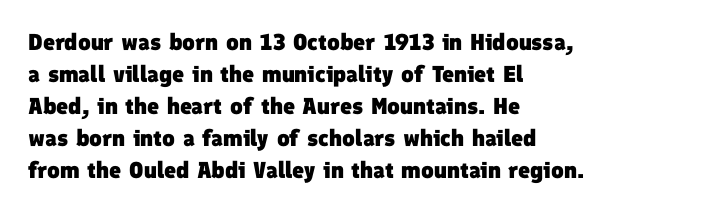
Notice how thick the strokes are: this is what a full bold looks like. One glance says typical: line gaps are just what's usual. Here the glyphs are tracked normally, forming tight word shapes. Glance below the letters and you will spot only blank space. These lines are set flush left with a ragged right edge.
